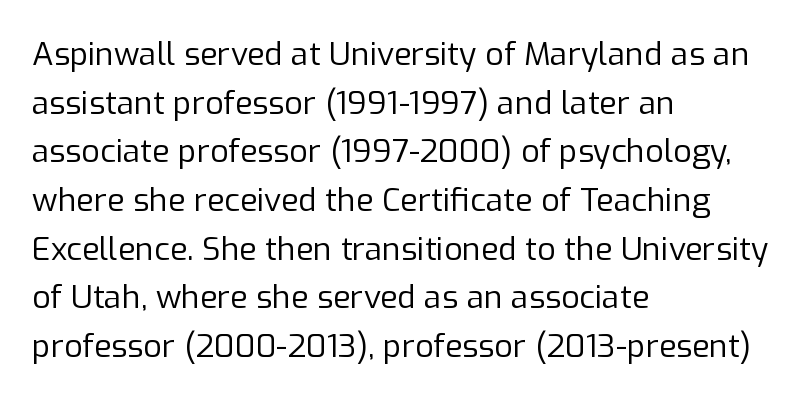
{"serif": "no", "italic": "no", "bold": "no", "weight": "regular", "width": "normal", "stroke_contrast": "low", "x_height": "medium", "monospaced": "no", "underline": "no", "align": "left", "line_spacing": "normal", "line_spacing_ratio": 1.52, "letter_spacing": "normal", "letter_spacing_em": 0.0, "glyph_px": 32}
